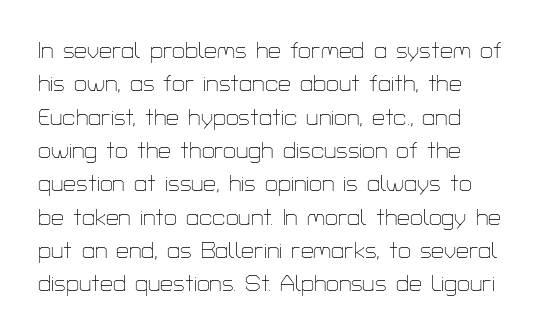
The image shows 23 px text type, upright; set left-aligned, normal line spacing (1.45x), normal letter spacing, not underlined.
